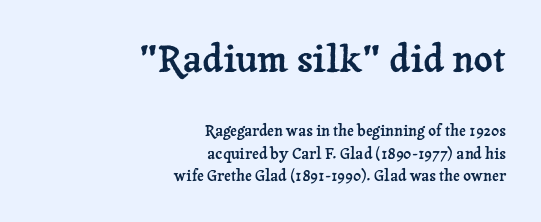
{"serif": "yes", "italic": "no", "width": "normal", "stroke_contrast": "low", "x_height": "medium", "monospaced": "no", "underline": "no", "align": "right", "line_spacing": "normal", "line_spacing_ratio": 1.52, "letter_spacing": "normal", "letter_spacing_em": 0.0, "larger_block": "first", "size_ratio": 2.47, "glyph_px": 37}
